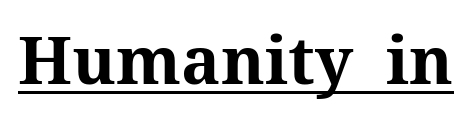
The image shows 66 px bold serif type, upright; set normal letter spacing, underlined; medium stroke contrast and a medium x-height.
